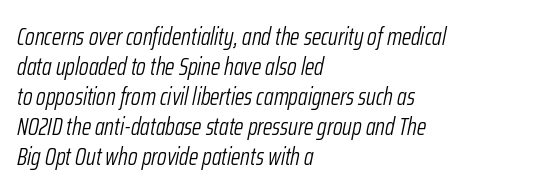
The image shows 24 px text type, italic (leaning right); set left-aligned, normal line spacing (1.25x), normal letter spacing, not underlined.
